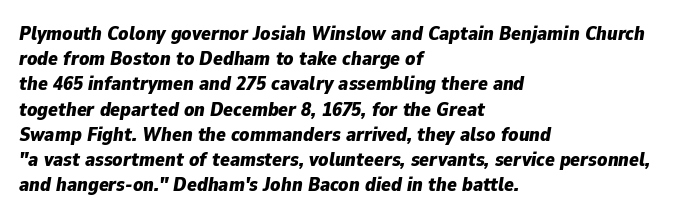
Q: Is the text bold? A: Yes.
Q: Is the text italic (slanted)? A: Yes, it leans right by about 9 degrees.
Q: Is the text underlined? A: No.
Q: How is the paragraph aligned? A: Left-aligned.
Q: Is the spacing between letters normal or unusually wide? A: Normal.
Q: Is the spacing between lines tight, normal or loose? A: Normal.
